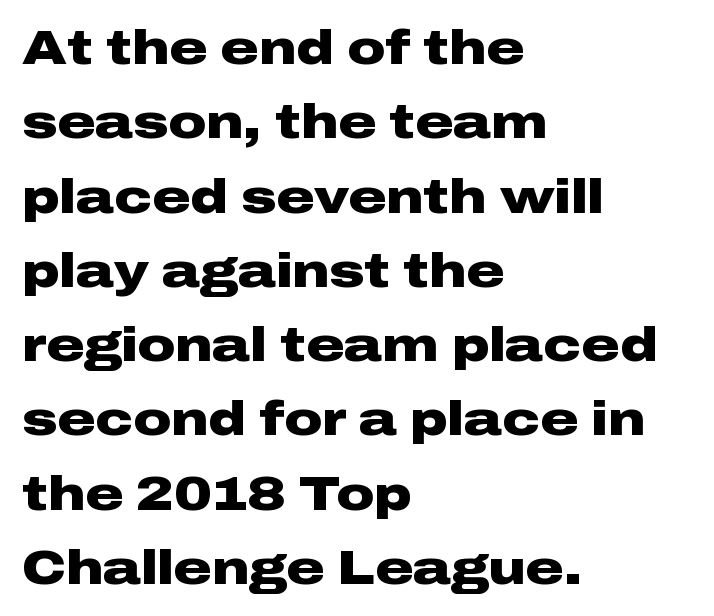
Q: Is the text bold? A: Yes.
Q: Is the text italic (slanted)? A: No, it is upright.
Q: Is the typeface a serif or a sans-serif typeface? A: Sans-serif.
Q: Is the text underlined? A: No.
Q: How is the paragraph aligned? A: Left-aligned.
Q: Is the spacing between letters normal or unusually wide? A: Normal.
Q: Is the spacing between lines tight, normal or loose? A: Normal.
Q: Width (condensed, normal, or wide)? A: Wide.
Q: Stroke contrast? A: Low.
Q: x-height? A: Medium.
Q: Monospaced? A: No.
